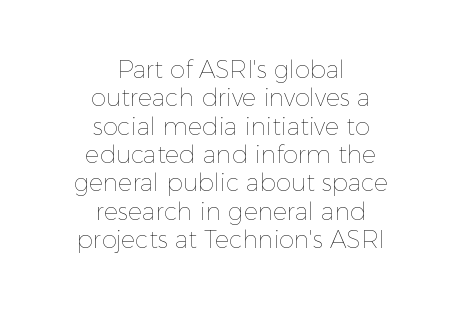
Q: Is the text bold? A: No.
Q: Is the text italic (slanted)? A: No, it is upright.
Q: Is the text underlined? A: No.
Q: How is the paragraph aligned? A: Centered.
Q: Is the spacing between letters normal or unusually wide? A: Normal.
